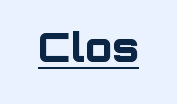
The image shows 40 px bold sans-serif type, upright; set normal letter spacing, underlined; low stroke contrast and a large x-height.
